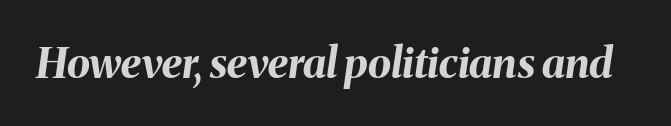
Does the weight exceed regular? Yes, all the way to bold. The axis of the letterforms is tilted away from vertical. Only glyphs here, with clear space below each row. This sample has the flowing, uneven cadence of proportional lettering. The face used here is rendered with its standard letterfit.
